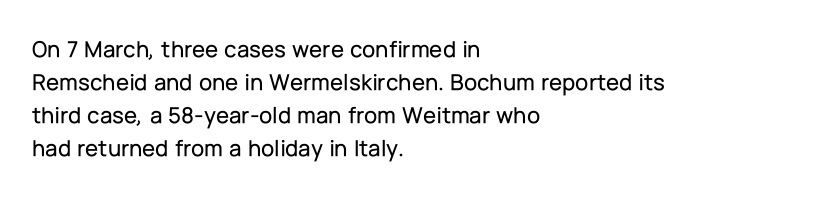
Q: Is the text italic (slanted)? A: No, it is upright.
Q: Is the text underlined? A: No.
Q: How is the paragraph aligned? A: Left-aligned.
Q: Is the spacing between letters normal or unusually wide? A: Normal.
Q: Is the spacing between lines tight, normal or loose? A: Normal.
